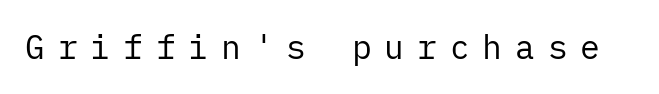
Q: Is the text bold? A: No.
Q: Is the text italic (slanted)? A: No, it is upright.
Q: Is the typeface a serif or a sans-serif typeface? A: Sans-serif.
Q: Is the text underlined? A: No.
Q: Is the spacing between letters normal or unusually wide? A: Unusually wide.
Q: Width (condensed, normal, or wide)? A: Normal.
Q: Stroke contrast? A: Low.
Q: x-height? A: Medium.
